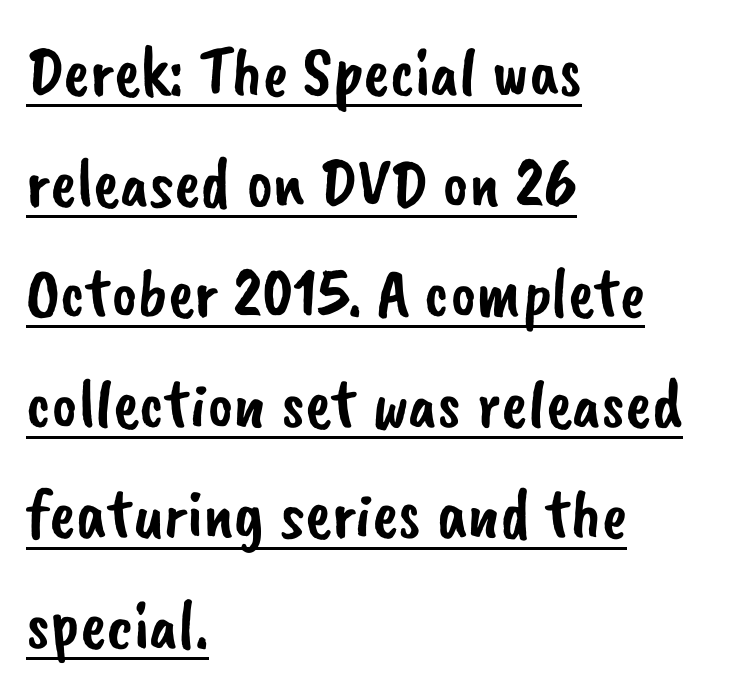
{"serif": "no", "width": "normal", "stroke_contrast": "low", "x_height": "small", "monospaced": "no", "underline": "yes", "align": "left", "line_spacing": "normal", "line_spacing_ratio": 1.58, "letter_spacing": "normal", "letter_spacing_em": 0.0, "glyph_px": 70}
